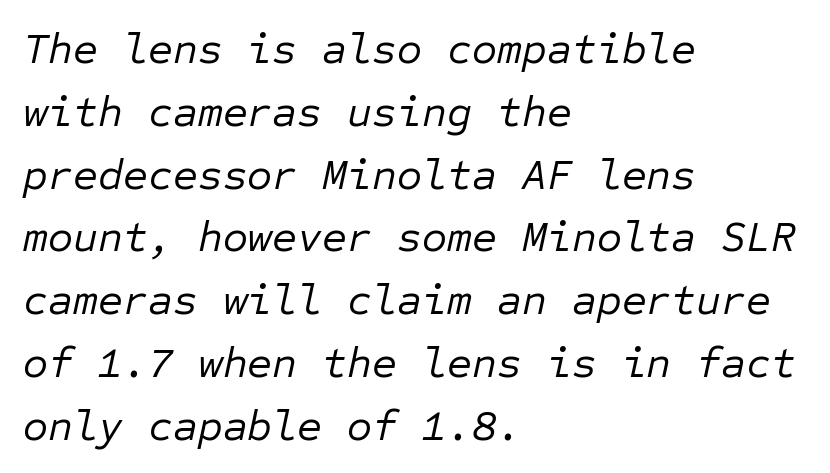
The image shows 43 px regular-weight type, italic (leaning right), monospaced; set left-aligned, normal line spacing (1.46x), normal letter spacing, not underlined; low stroke contrast and a medium x-height.
